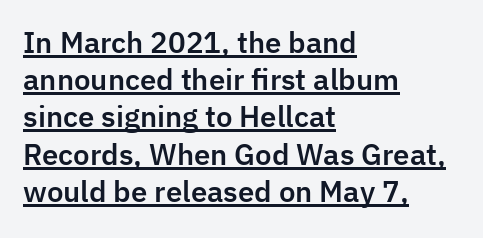
The image shows 28 px sans-serif type, upright; set left-aligned, normal line spacing (1.33x), normal letter spacing, underlined; low stroke contrast and a medium x-height.
